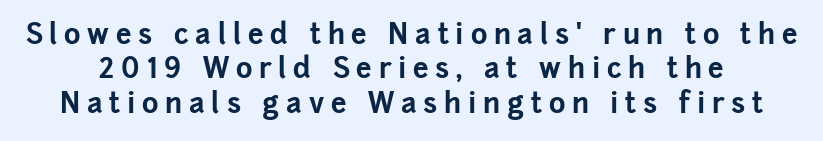
The image shows 28 px bold sans-serif type, upright; set line spacing 1.23x, unusually wide letter spacing (+0.24 em), not underlined; low stroke contrast and a medium x-height.
